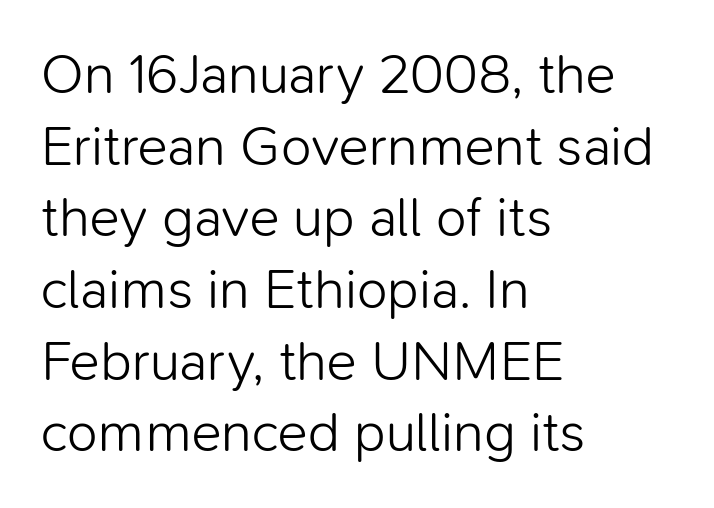
{"serif": "no", "italic": "no", "bold": "no", "weight": "light", "width": "normal", "stroke_contrast": "low", "x_height": "medium", "monospaced": "no", "underline": "no", "align": "left", "line_spacing": "normal", "line_spacing_ratio": 1.28, "letter_spacing": "normal", "letter_spacing_em": 0.0, "glyph_px": 56}
